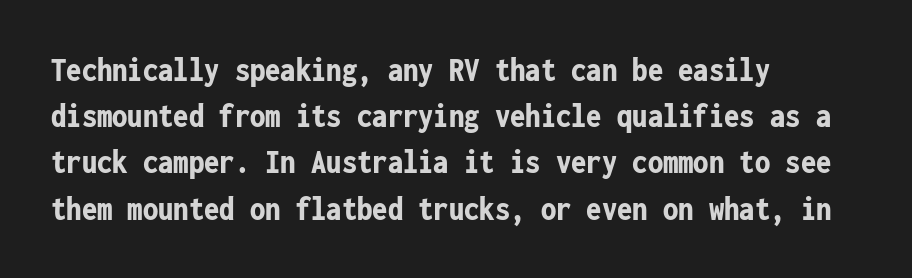
{"serif": "no", "italic": "no", "bold": "yes", "weight": "bold", "width": "condensed", "stroke_contrast": "low", "x_height": "medium", "monospaced": "yes", "underline": "no", "align": "left", "line_spacing": "normal", "line_spacing_ratio": 1.36, "letter_spacing": "normal", "letter_spacing_em": 0.0, "glyph_px": 34}
